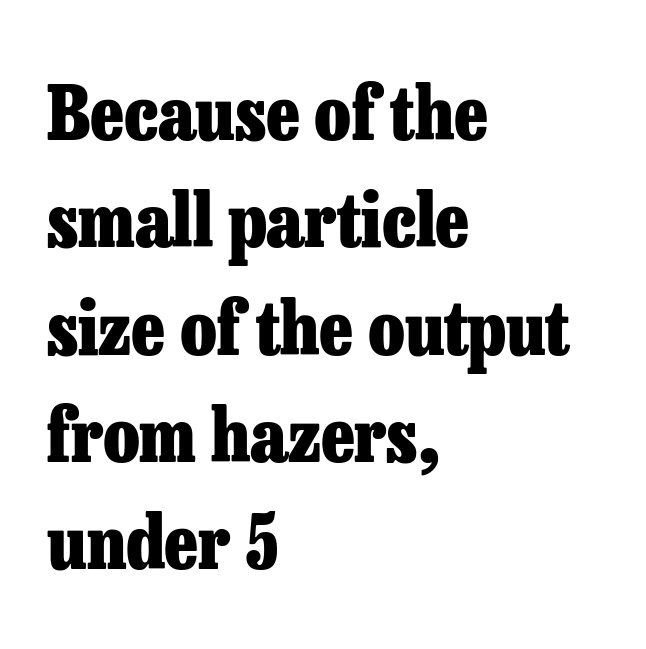
The image shows 74 px heavy serif type, upright; set left-aligned, normal line spacing (1.45x), normal letter spacing, not underlined; low stroke contrast and a medium x-height.
